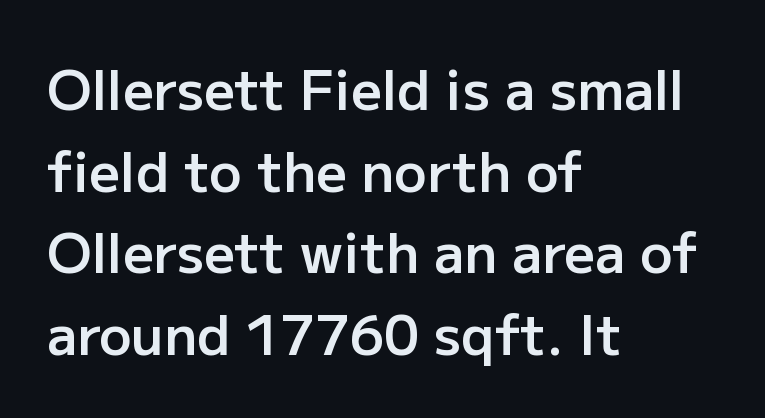
The sample has been set in demibold, a notch under bold. Descenders hang freely into open space. Nope, no serifs anywhere on these letters. Notice how the stems are strictly vertical — no italics here. These lines sit exactly where default settings would place them.
